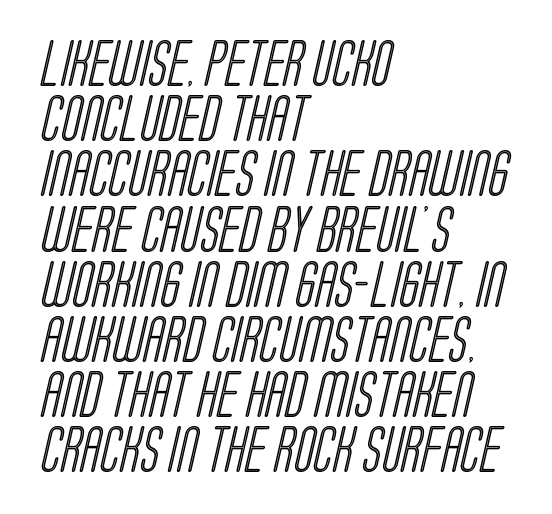
{"width": "condensed", "x_height": "large", "monospaced": "no", "underline": "no", "align": "left", "line_spacing_ratio": 1.2, "letter_spacing": "normal", "letter_spacing_em": 0.0, "glyph_px": 46}
